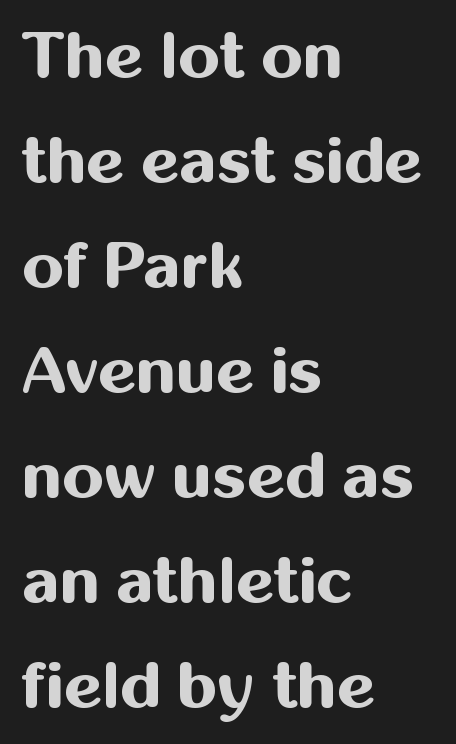
Q: Is the text bold? A: Yes.
Q: Is the text italic (slanted)? A: No, it is upright.
Q: Is the typeface a serif or a sans-serif typeface? A: Sans-serif.
Q: Is the text underlined? A: No.
Q: How is the paragraph aligned? A: Left-aligned.
Q: Is the spacing between letters normal or unusually wide? A: Normal.
Q: Is the spacing between lines tight, normal or loose? A: Normal.
Q: Width (condensed, normal, or wide)? A: Normal.
Q: Stroke contrast? A: Medium.
Q: x-height? A: Medium.
Q: Monospaced? A: No.
